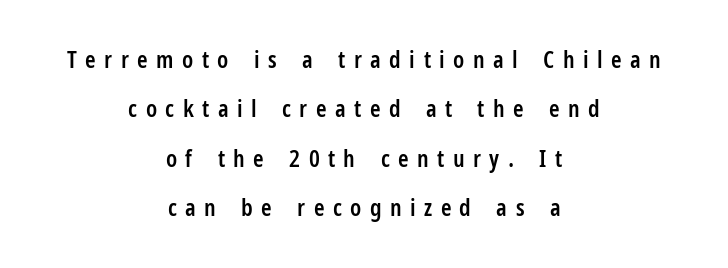
I'd describe the lettering as semibold — firm but not a full bold. Compared with a flush-left layout, this one balances lines on the center instead. The glyphs are unaccompanied by any horizontal stroke below them. Inter-character spacing is expanded well beyond the font's built-in metrics. Rows of type keep a wide berth in the vertical direction. Ordinary non-slanted type is in use.
